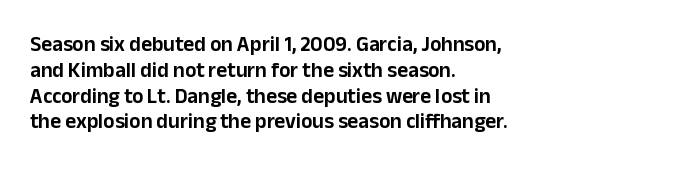
The image shows 21 px text type, upright; set left-aligned, line spacing 1.23x, normal letter spacing, not underlined.
